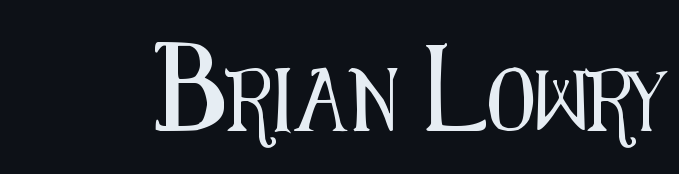
The image shows 62 px condensed type, upright; set normal letter spacing, not underlined; medium stroke contrast and a medium x-height.
